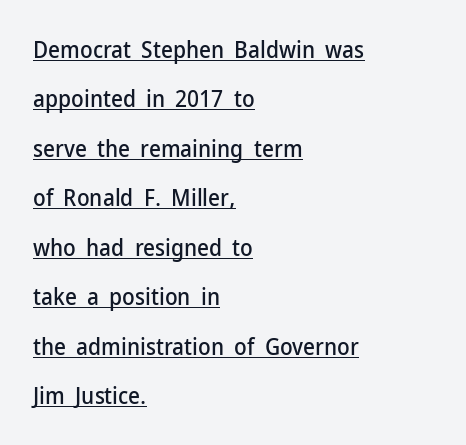
Quick note: underline on. Vertical spacing — loose. Notice how the passage keeps a crisp vertical edge on the left only. Between one letter and the next there's only the usual sliver of space. When letters stand straight like this, we call the style roman or upright.
